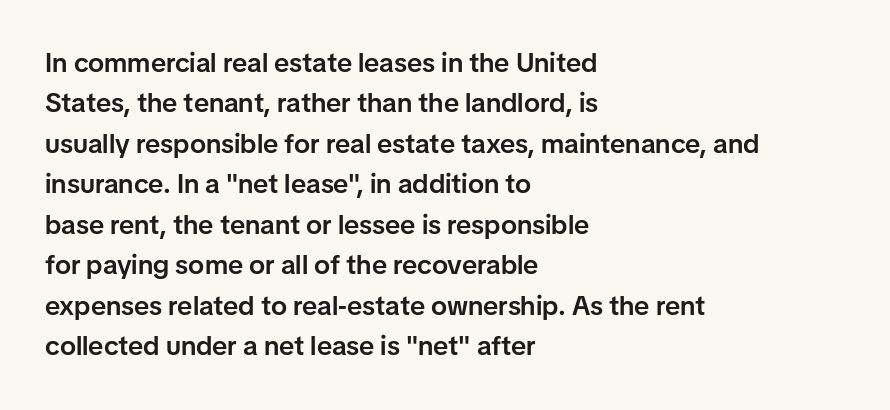
The image shows 27 px text type, upright; set left-aligned, normal line spacing (1.5x), normal letter spacing, not underlined.
